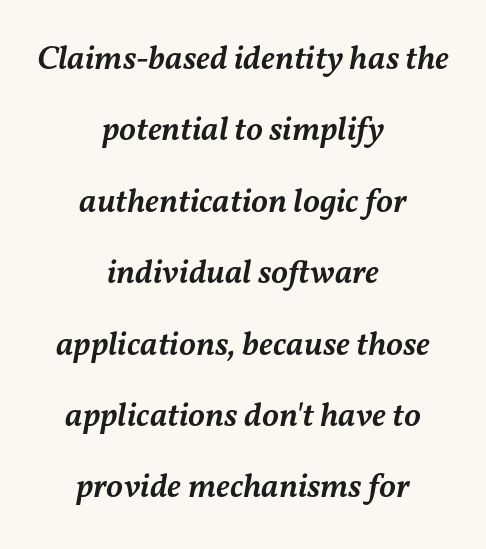
Q: Is the text bold? A: Semi-bold.
Q: Is the text italic (slanted)? A: Yes, it leans right by about 11 degrees.
Q: Is the text underlined? A: No.
Q: How is the paragraph aligned? A: Centered.
Q: Is the spacing between letters normal or unusually wide? A: Normal.
Q: Is the spacing between lines tight, normal or loose? A: Loose.
Q: Width (condensed, normal, or wide)? A: Normal.
Q: Stroke contrast? A: Medium.
Q: x-height? A: Medium.
Q: Monospaced? A: No.
